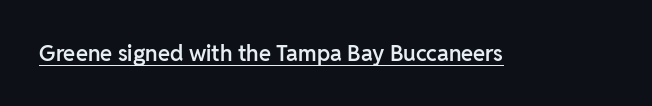
{"italic": "no", "bold": "semi", "underline": "yes", "letter_spacing": "normal", "letter_spacing_em": 0.0, "glyph_px": 22}
